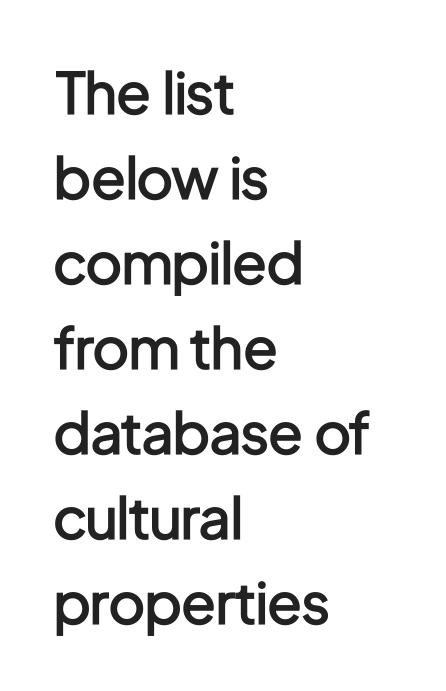
Q: Is the text bold? A: Semi-bold.
Q: Is the text italic (slanted)? A: No, it is upright.
Q: Is the typeface a serif or a sans-serif typeface? A: Sans-serif.
Q: Is the text underlined? A: No.
Q: How is the paragraph aligned? A: Left-aligned.
Q: Is the spacing between letters normal or unusually wide? A: Normal.
Q: Is the spacing between lines tight, normal or loose? A: Normal.
Q: Width (condensed, normal, or wide)? A: Condensed.
Q: Stroke contrast? A: Low.
Q: x-height? A: Medium.
Q: Monospaced? A: No.
